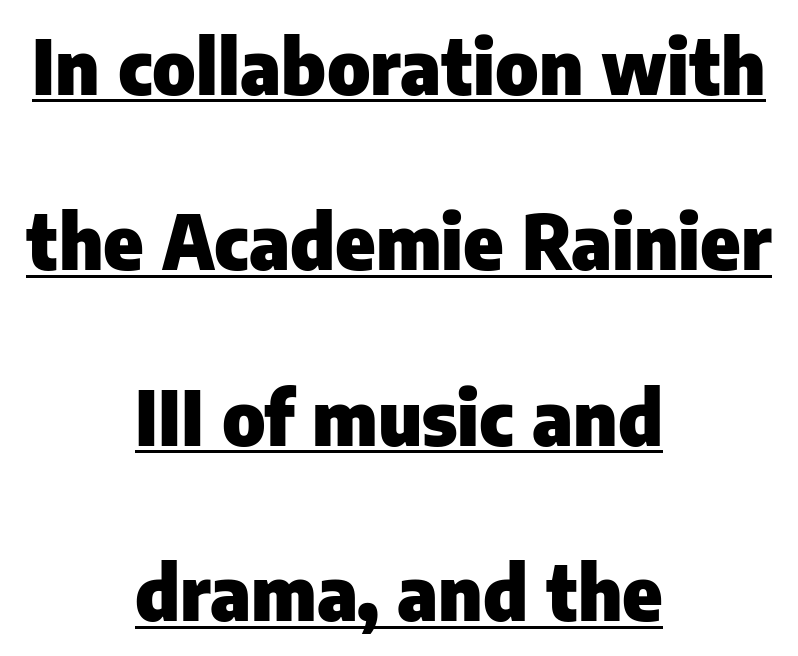
Q: Is the text bold? A: Yes.
Q: Is the text italic (slanted)? A: No, it is upright.
Q: Is the typeface a serif or a sans-serif typeface? A: Sans-serif.
Q: Is the text underlined? A: Yes.
Q: How is the paragraph aligned? A: Centered.
Q: Is the spacing between letters normal or unusually wide? A: Normal.
Q: Is the spacing between lines tight, normal or loose? A: Loose.
Q: Width (condensed, normal, or wide)? A: Normal.
Q: Stroke contrast? A: Low.
Q: x-height? A: Medium.
Q: Monospaced? A: No.
